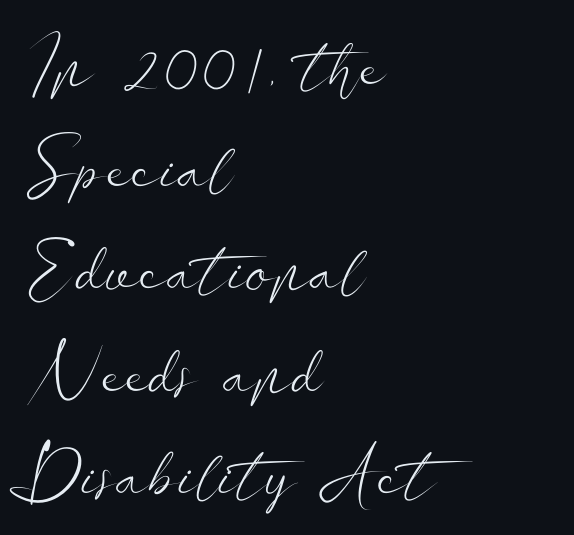
The image shows 71 px light, wide sans-serif type; set left-aligned, normal line spacing (1.44x), normal letter spacing, not underlined; low stroke contrast and a small x-height.
